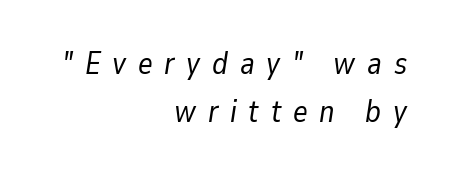
The image shows 31 px regular-weight type, italic (leaning right); set right-aligned, normal line spacing (1.55x), unusually wide letter spacing (+0.38 em), not underlined; low stroke contrast and a medium x-height.
